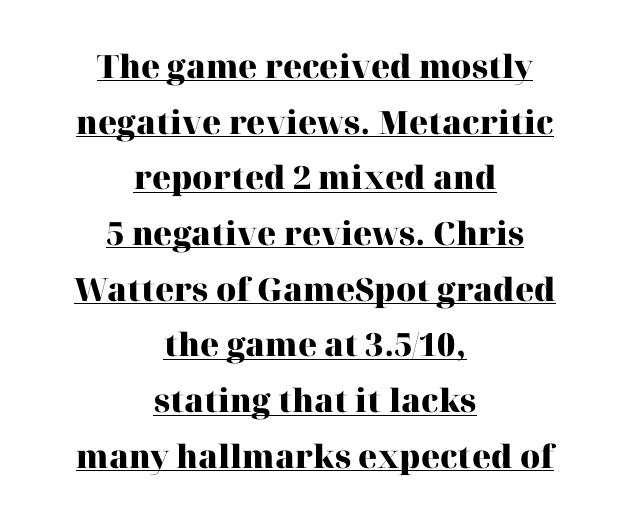
This rendering features underlined lettering. Regarding serifs, this sample has them. Does the lettering tilt? It doesn't — this is upright. These lines are centered, leaving both edges ragged.
